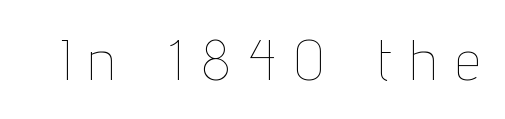
{"italic": "no", "bold": "no", "weight": "thin", "width": "condensed", "stroke_contrast": "low", "x_height": "medium", "monospaced": "no", "underline": "no", "letter_spacing": "wide", "letter_spacing_em": 0.35, "glyph_px": 57}
